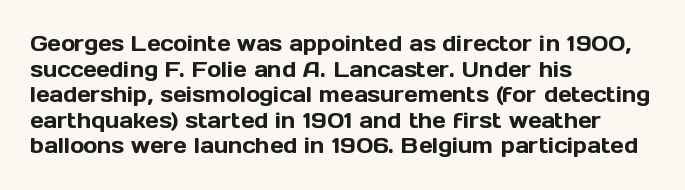
{"italic": "no", "underline": "no", "align": "left", "line_spacing_ratio": 1.22, "letter_spacing": "normal", "letter_spacing_em": 0.0, "glyph_px": 21}
